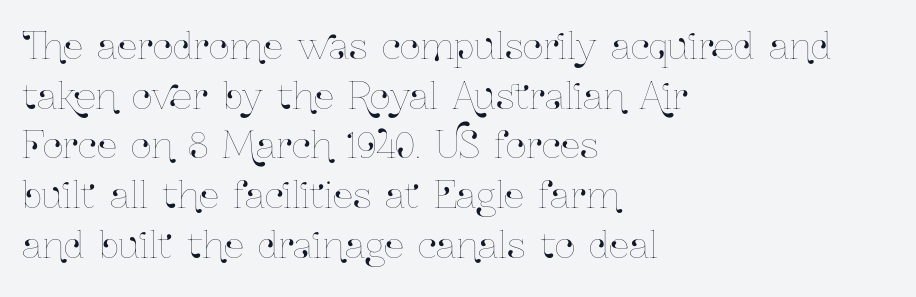
The image shows 36 px condensed type, upright; set left-aligned, normal line spacing (1.38x), normal letter spacing, not underlined; low stroke contrast and a medium x-height.
